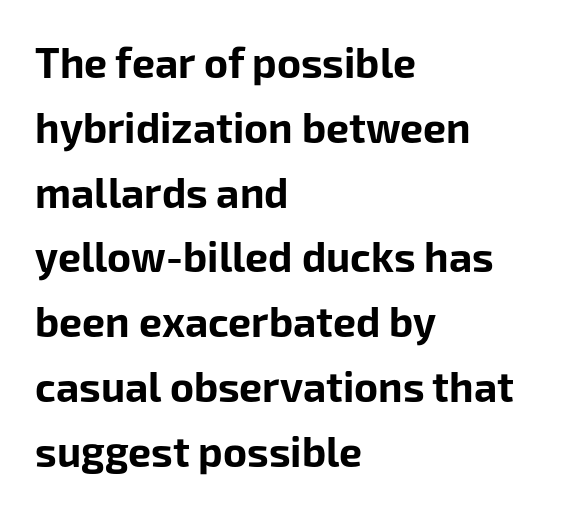
The image shows 41 px bold sans-serif type, upright; set left-aligned, normal line spacing (1.58x), normal letter spacing, not underlined; low stroke contrast and a medium x-height.
